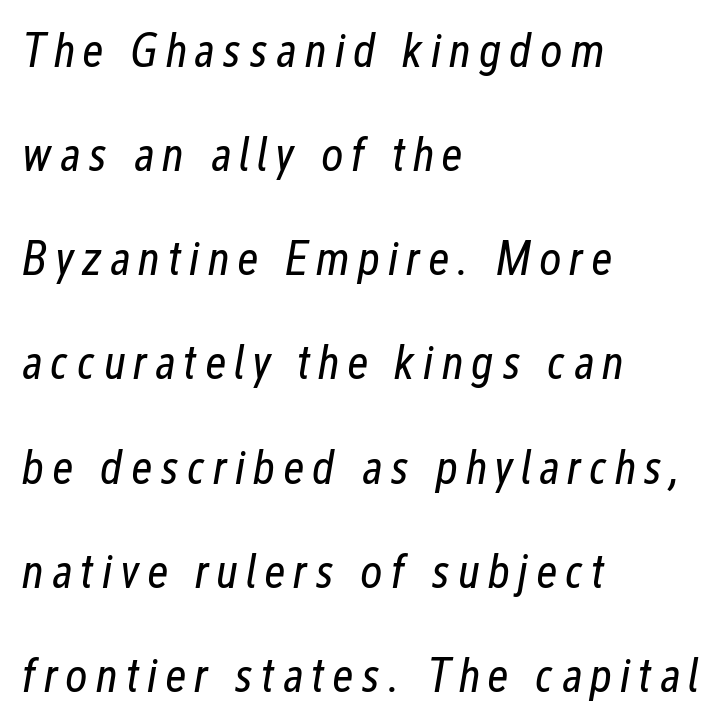
The image shows 48 px regular-weight, condensed type, italic (leaning right); set left-aligned, loose line spacing (2.17x), not underlined; low stroke contrast and a medium x-height.
